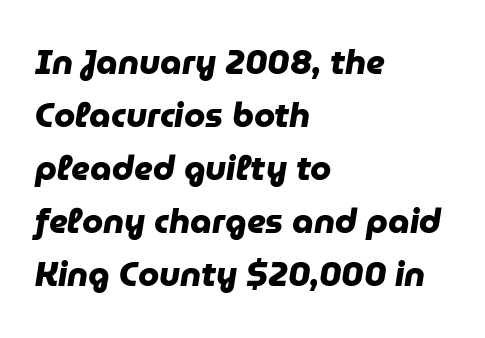
The image shows 34 px heavy sans-serif type; set left-aligned, normal line spacing (1.56x), normal letter spacing, not underlined; low stroke contrast and a medium x-height.
